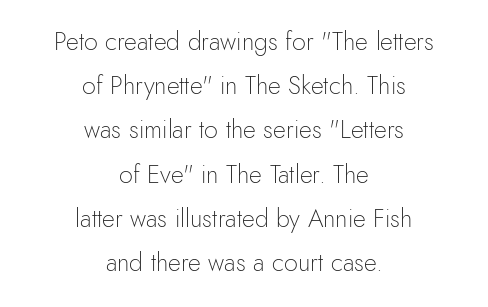
Q: Is the text bold? A: No.
Q: Is the text italic (slanted)? A: No, it is upright.
Q: Is the text underlined? A: No.
Q: How is the paragraph aligned? A: Centered.
Q: Is the spacing between letters normal or unusually wide? A: Normal.
